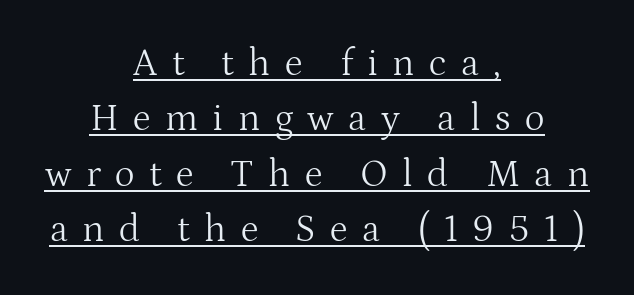
Does the leading feel generous? No, just average. Stems and bowls with no extra thickness — not bold. Ascenders rise straight up at ninety degrees. The face used here is proportionally spaced, like ordinary book or web type. Is the letter spacing exaggerated? Yes — the characters are pushed far apart.
